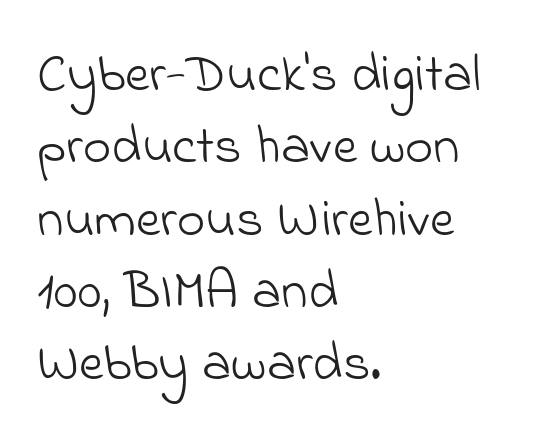
The image shows 54 px light sans-serif type; set left-aligned, normal line spacing (1.34x), normal letter spacing, not underlined; low stroke contrast and a small x-height.
